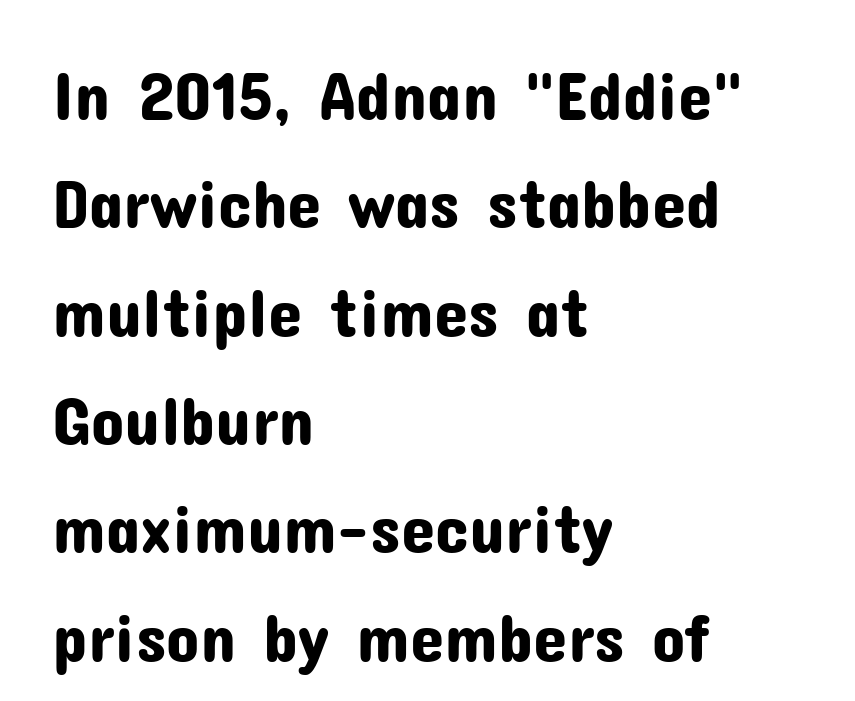
{"serif": "no", "italic": "no", "width": "normal", "stroke_contrast": "low", "x_height": "medium", "monospaced": "no", "underline": "no", "align": "left", "line_spacing": "normal", "line_spacing_ratio": 1.57, "letter_spacing": "normal", "letter_spacing_em": 0.0, "glyph_px": 69}
